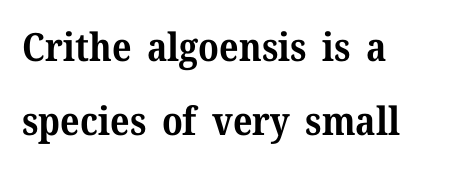
Q: Is the text bold? A: Yes.
Q: Is the text italic (slanted)? A: No, it is upright.
Q: Is the typeface a serif or a sans-serif typeface? A: Serif.
Q: Is the text underlined? A: No.
Q: How is the paragraph aligned? A: Left-aligned.
Q: Is the spacing between letters normal or unusually wide? A: Normal.
Q: Is the spacing between lines tight, normal or loose? A: Loose.
Q: Width (condensed, normal, or wide)? A: Normal.
Q: Stroke contrast? A: Medium.
Q: x-height? A: Medium.
Q: Monospaced? A: No.
